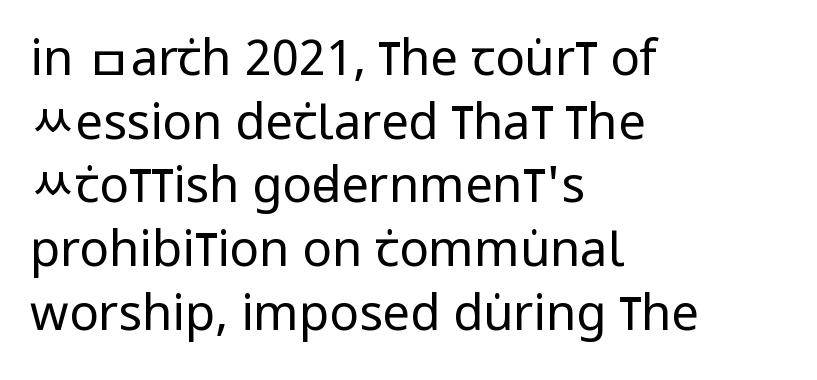
Q: Is the text bold? A: No.
Q: Is the text italic (slanted)? A: No, it is upright.
Q: Is the typeface a serif or a sans-serif typeface? A: Sans-serif.
Q: Is the text underlined? A: No.
Q: How is the paragraph aligned? A: Left-aligned.
Q: Is the spacing between letters normal or unusually wide? A: Normal.
Q: Is the spacing between lines tight, normal or loose? A: Normal.
Q: Width (condensed, normal, or wide)? A: Condensed.
Q: Stroke contrast? A: Low.
Q: x-height? A: Large.
Q: Monospaced? A: No.
